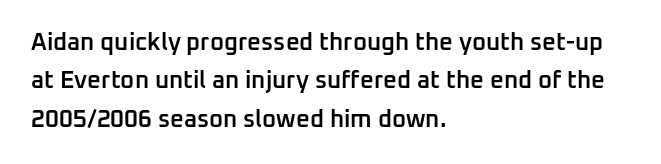
The rendering uses a moderate line-height, typical for paragraphs. How heavy is the stroke? Medium-heavy — a semibold, shy of bold. In CSS terms this would be text-align: left. The glyphs are unaccompanied by any horizontal stroke below them.
